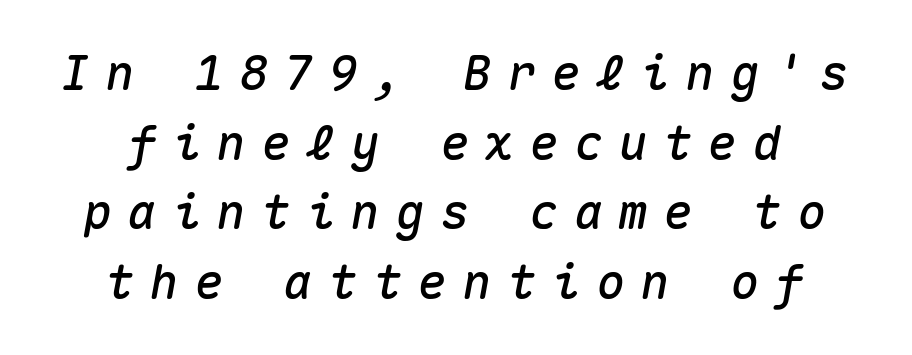
Lines of text with bare space underneath. These lines stack symmetrically, like a column narrowing and widening about its center. In terms of letterspacing, this is a distinctly airy, spread setting. The passage shown is typed in a monospace face where columns stay perfectly aligned. An italicized treatment has been applied to the whole sample.
